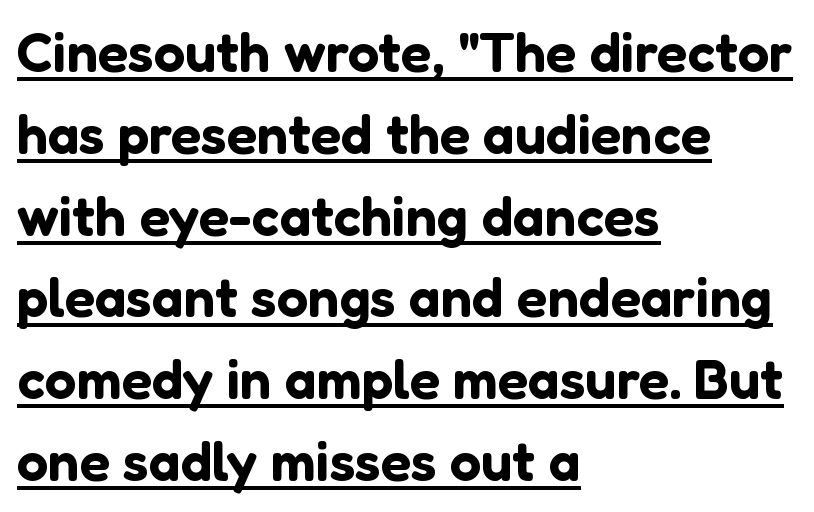
Q: Is the text italic (slanted)? A: No, it is upright.
Q: Is the typeface a serif or a sans-serif typeface? A: Sans-serif.
Q: Is the text underlined? A: Yes.
Q: How is the paragraph aligned? A: Left-aligned.
Q: Is the spacing between letters normal or unusually wide? A: Normal.
Q: Is the spacing between lines tight, normal or loose? A: Normal.
Q: Width (condensed, normal, or wide)? A: Normal.
Q: Stroke contrast? A: Low.
Q: x-height? A: Medium.
Q: Monospaced? A: No.
